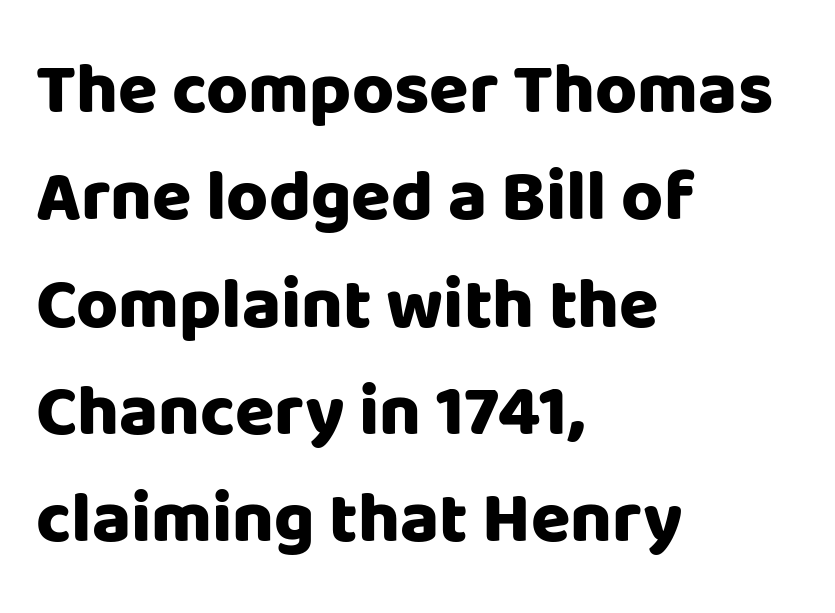
The image shows 72 px heavy sans-serif type, upright; set left-aligned, normal line spacing (1.49x), normal letter spacing, not underlined; low stroke contrast and a large x-height.
